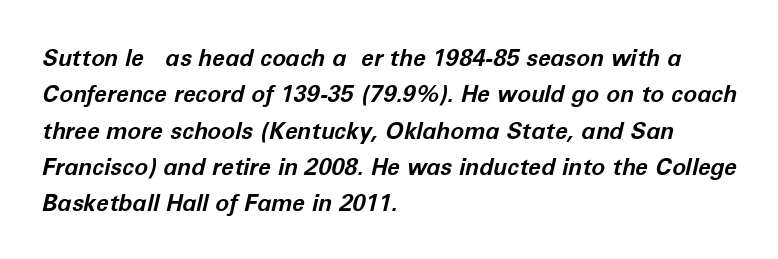
{"italic": "yes", "lean": "right", "slant_degrees": 12, "bold": "yes", "underline": "no", "align": "left", "line_spacing": "normal", "line_spacing_ratio": 1.58, "letter_spacing": "normal", "letter_spacing_em": 0.0, "glyph_px": 23}
